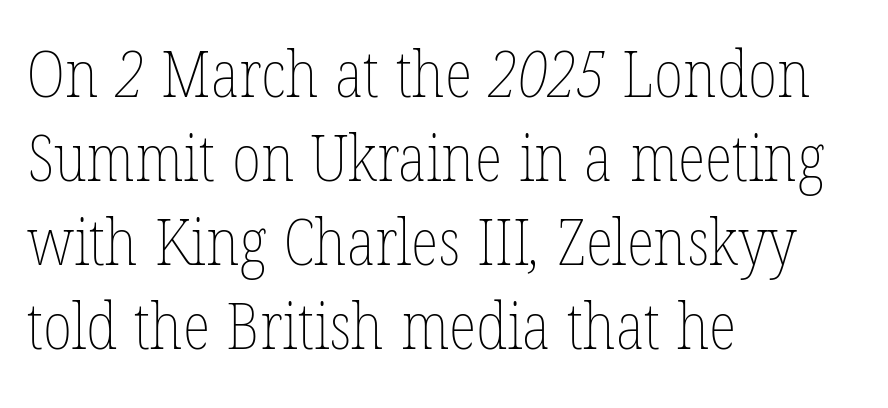
The image shows 65 px thin, condensed type; set left-aligned, normal line spacing (1.29x), normal letter spacing, not underlined; low stroke contrast and a medium x-height.
